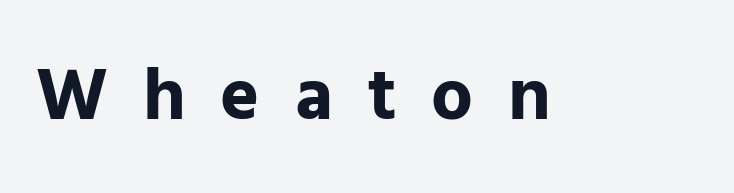
The image shows 74 px bold sans-serif type, upright; set unusually wide letter spacing (+0.47 em), not underlined; low stroke contrast and a medium x-height.
